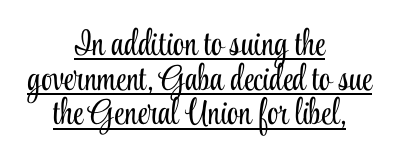
The image shows 36 px light, condensed serif type; set centered, tight line spacing (0.96x), normal letter spacing, underlined; low stroke contrast and a small x-height.
